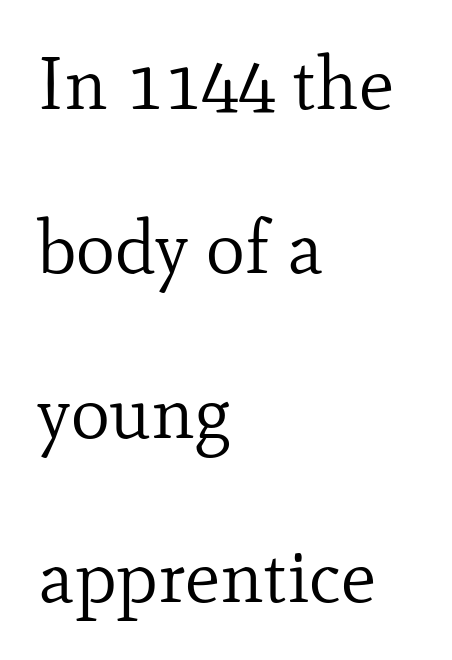
{"serif": "yes", "italic": "no", "bold": "no", "weight": "regular", "width": "normal", "stroke_contrast": "low", "x_height": "small", "monospaced": "no", "underline": "no", "align": "left", "line_spacing": "loose", "line_spacing_ratio": 2.22, "letter_spacing": "normal", "letter_spacing_em": 0.0, "glyph_px": 74}
